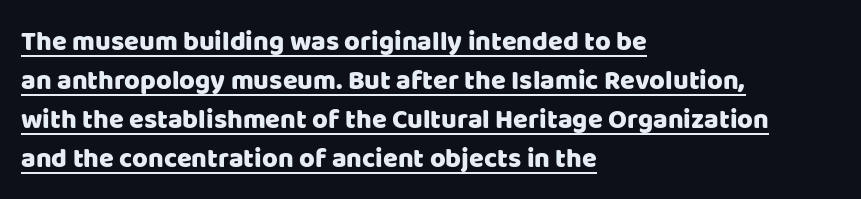
Q: Is the text italic (slanted)? A: No, it is upright.
Q: Is the text underlined? A: Yes.
Q: How is the paragraph aligned? A: Left-aligned.
Q: Is the spacing between letters normal or unusually wide? A: Normal.
Q: Is the spacing between lines tight, normal or loose? A: Normal.
